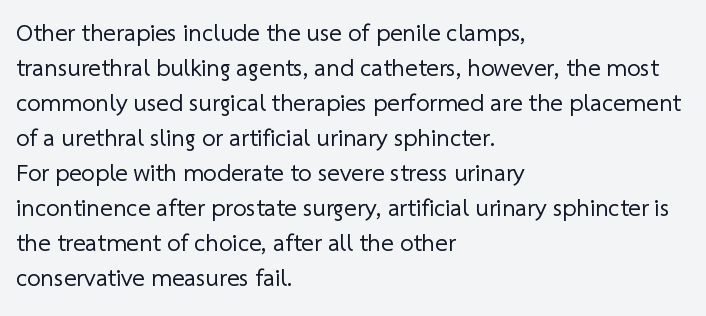
{"bold": "no", "underline": "no", "align": "left", "line_spacing": "normal", "line_spacing_ratio": 1.46, "letter_spacing": "normal", "letter_spacing_em": 0.0, "glyph_px": 24}
